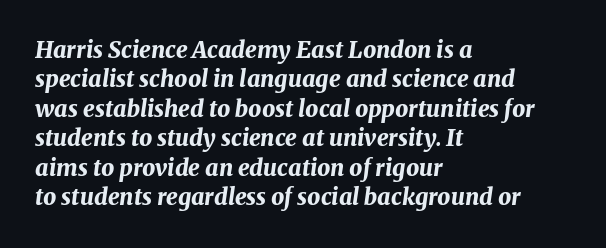
{"italic": "yes", "lean": "right", "slant_degrees": 8, "bold": "yes", "underline": "no", "align": "left", "line_spacing": "normal", "line_spacing_ratio": 1.28, "letter_spacing": "normal", "letter_spacing_em": 0.0, "glyph_px": 23}
